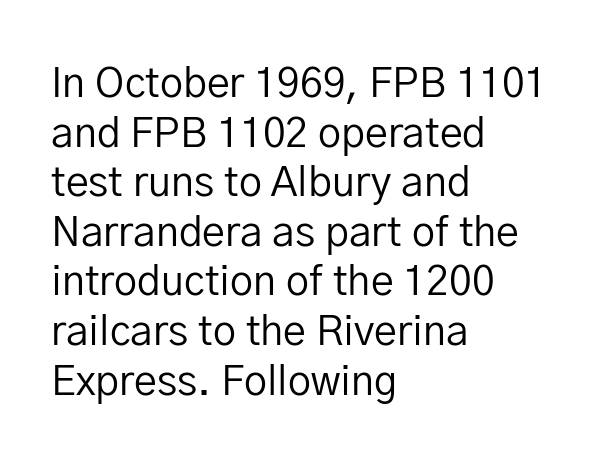
{"serif": "no", "italic": "no", "bold": "no", "weight": "regular", "width": "normal", "stroke_contrast": "low", "x_height": "medium", "monospaced": "no", "underline": "no", "align": "left", "line_spacing_ratio": 1.21, "letter_spacing": "normal", "letter_spacing_em": 0.0, "glyph_px": 41}
